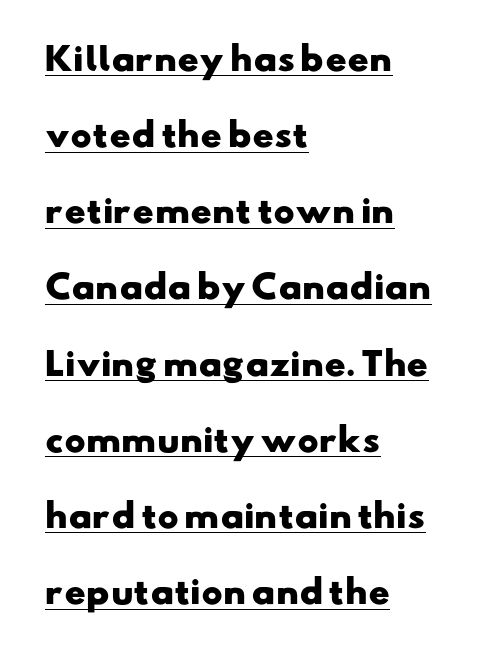
Q: Is the text bold? A: Yes.
Q: Is the typeface a serif or a sans-serif typeface? A: Sans-serif.
Q: Is the text underlined? A: Yes.
Q: How is the paragraph aligned? A: Left-aligned.
Q: Is the spacing between letters normal or unusually wide? A: Normal.
Q: Is the spacing between lines tight, normal or loose? A: Loose.
Q: Width (condensed, normal, or wide)? A: Wide.
Q: Stroke contrast? A: Low.
Q: x-height? A: Small.
Q: Monospaced? A: No.
